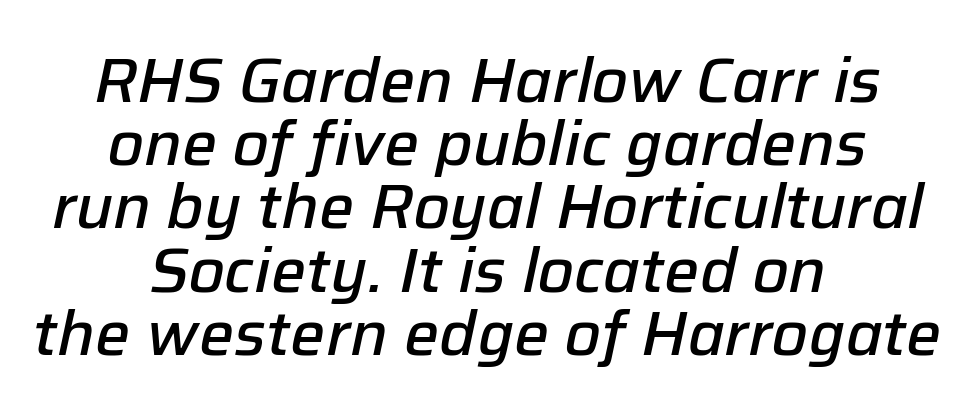
{"italic": "yes", "lean": "right", "slant_degrees": 12, "bold": "semi", "weight": "semibold", "width": "normal", "stroke_contrast": "low", "x_height": "medium", "monospaced": "no", "underline": "no", "align": "center", "line_spacing": "tight", "line_spacing_ratio": 1.02, "letter_spacing": "normal", "letter_spacing_em": 0.0, "glyph_px": 62}
